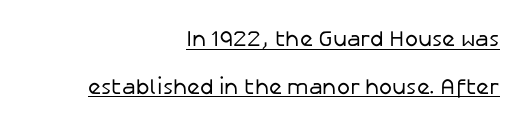
Q: Is the text bold? A: No.
Q: Is the text italic (slanted)? A: No, it is upright.
Q: Is the text underlined? A: Yes.
Q: How is the paragraph aligned? A: Right-aligned.
Q: Is the spacing between letters normal or unusually wide? A: Normal.
Q: Is the spacing between lines tight, normal or loose? A: Loose.
